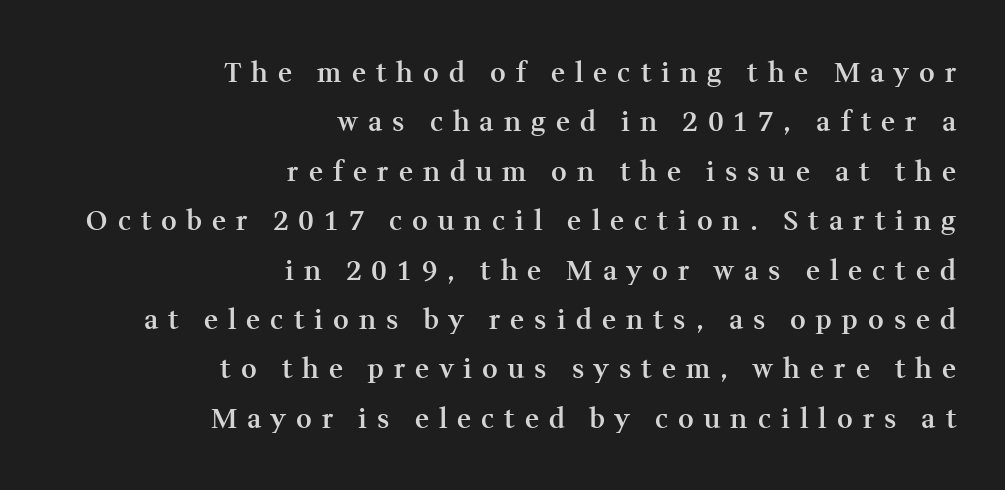
The paragraph shown leans on its right margin. Students, note that the glyphs here are deliberately spaced far apart. Descender tails drop into unmarked territory. These lines carry some extra weight — a demibold, not a full bold. Italic: no, the glyphs are upright roman.
